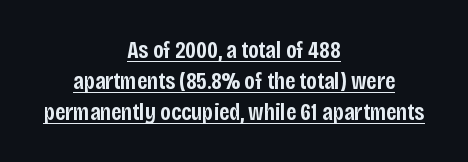
The passage shown stacks its lines at a standard gap. The type is set solid horizontally, with unmodified tracking. The rendering uses a semibold face; strokes are thickened but not to full bold. Rendered with straight, roman letterforms.
